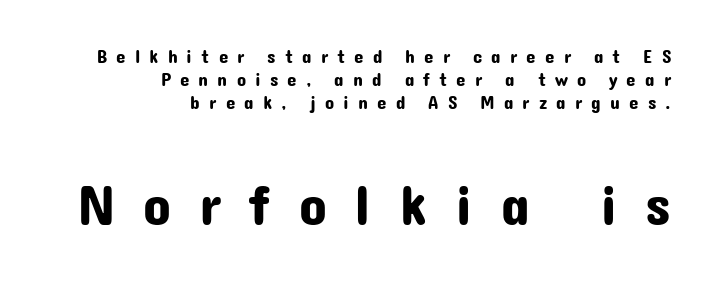
The image shows 58 px sans-serif type, upright; set right-aligned, line spacing 1.2x, unusually wide letter spacing (+0.48 em), not underlined; the second (bottom) block is 3.05x larger; low stroke contrast and a medium x-height.
